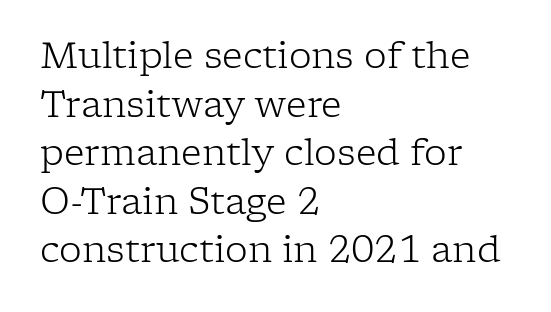
The image shows 36 px light serif type, upright; set left-aligned, normal line spacing (1.35x), normal letter spacing, not underlined; low stroke contrast and a medium x-height.
